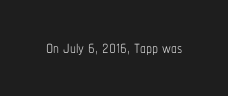
Q: Is the text bold? A: No.
Q: Is the text italic (slanted)? A: No, it is upright.
Q: Is the text underlined? A: No.
Q: Is the spacing between letters normal or unusually wide? A: Normal.
